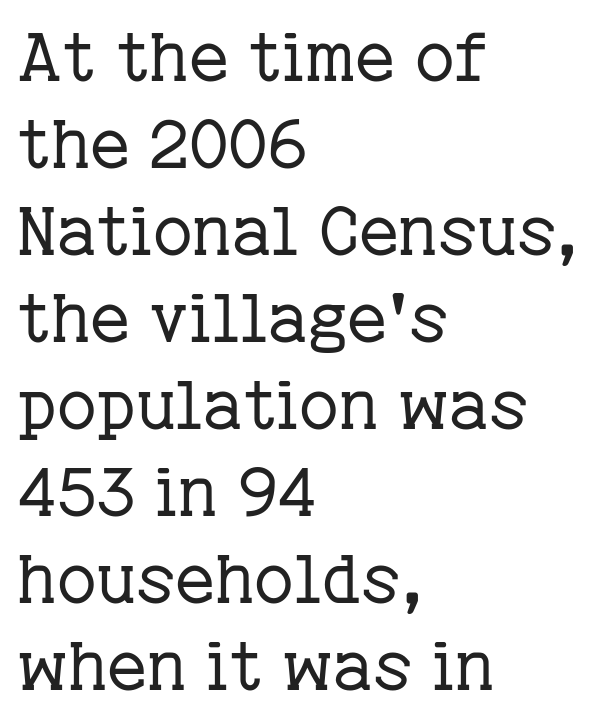
{"serif": "yes", "italic": "no", "bold": "no", "weight": "regular", "width": "normal", "stroke_contrast": "low", "x_height": "medium", "monospaced": "no", "underline": "no", "align": "left", "line_spacing": "normal", "line_spacing_ratio": 1.28, "letter_spacing": "normal", "letter_spacing_em": 0.0, "glyph_px": 68}
